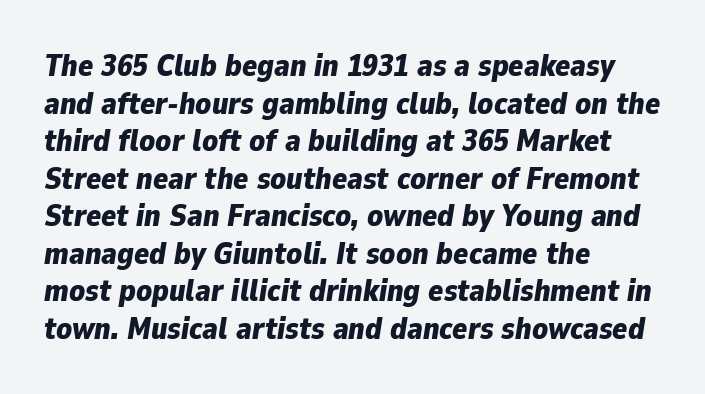
{"italic": "yes", "lean": "right", "slant_degrees": 9, "bold": "yes", "weight": "bold", "width": "normal", "stroke_contrast": "low", "x_height": "medium", "monospaced": "no", "underline": "no", "align": "left", "line_spacing_ratio": 1.21, "letter_spacing": "normal", "letter_spacing_em": 0.0, "glyph_px": 31}
